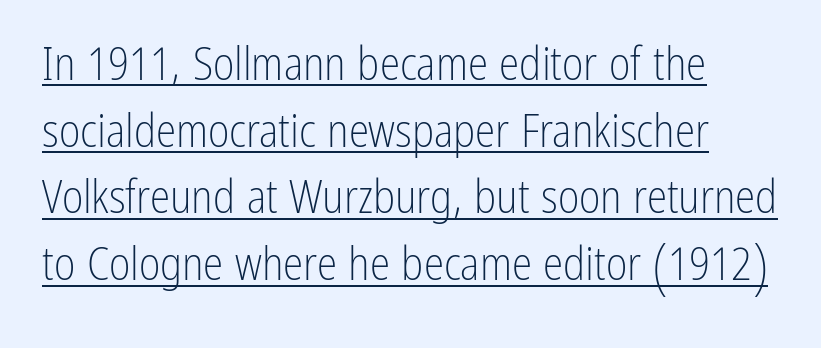
This sample keeps an unexceptional amount of space between lines. Compared with undecorated copy, this sample adds a rule below the words. This sample uses plain, unmodified letter spacing. The letters look calm and open, with moderate or lighter stems.
